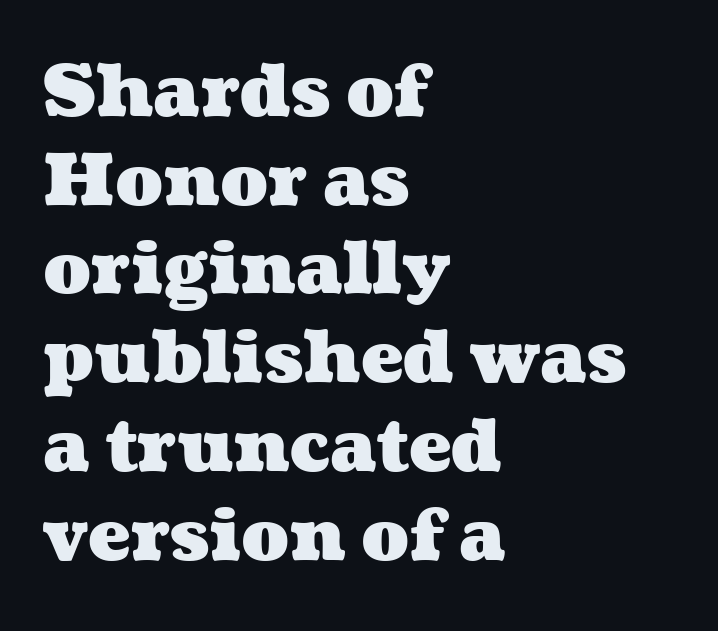
Q: Is the text bold? A: Yes.
Q: Is the text underlined? A: No.
Q: How is the paragraph aligned? A: Left-aligned.
Q: Is the spacing between letters normal or unusually wide? A: Normal.
Q: Is the spacing between lines tight, normal or loose? A: Normal.
Q: Width (condensed, normal, or wide)? A: Wide.
Q: Stroke contrast? A: Medium.
Q: x-height? A: Medium.
Q: Monospaced? A: No.
